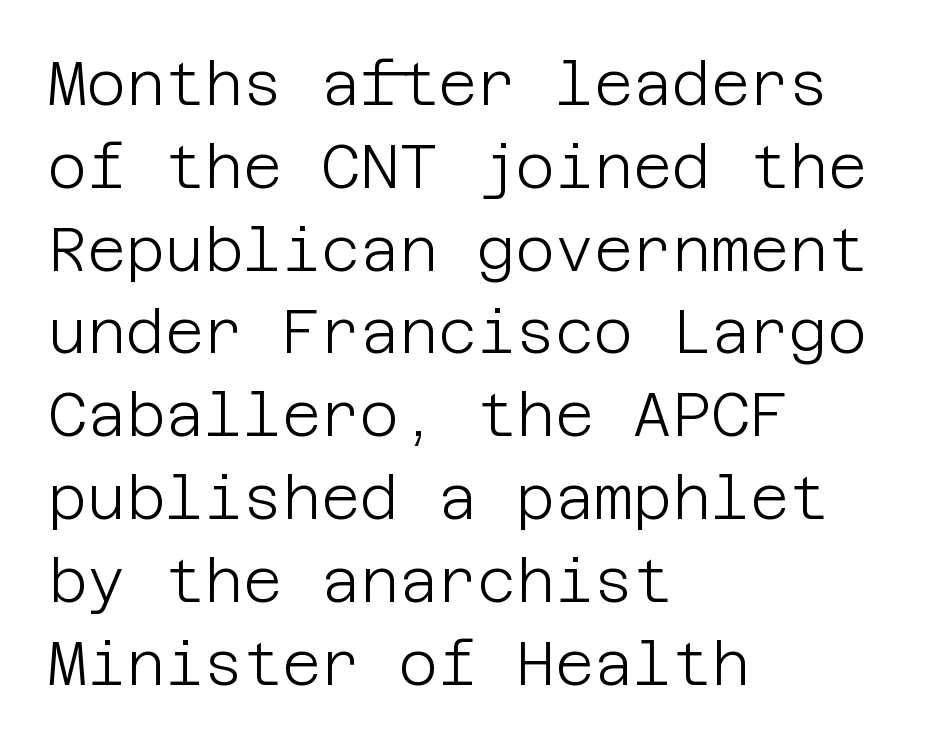
Q: Is the text bold? A: No.
Q: Is the text italic (slanted)? A: No, it is upright.
Q: Is the typeface a serif or a sans-serif typeface? A: Sans-serif.
Q: Is the text underlined? A: No.
Q: How is the paragraph aligned? A: Left-aligned.
Q: Is the spacing between letters normal or unusually wide? A: Normal.
Q: Is the spacing between lines tight, normal or loose? A: Normal.
Q: Width (condensed, normal, or wide)? A: Normal.
Q: Stroke contrast? A: Low.
Q: x-height? A: Large.
